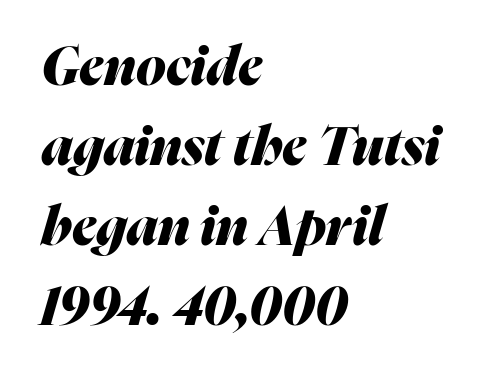
This rendering features lettering with no underline. In terms of weight, the rendering is a true, heavy bold. The line texture is even and compact thanks to regular tracking. Is the block centered? No — it sits flush against the left margin. Looking at the ascenders, they clearly lean.
